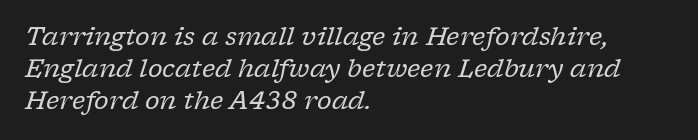
Q: Is the text bold? A: No.
Q: Is the text italic (slanted)? A: Yes, it leans right by about 17 degrees.
Q: Is the text underlined? A: No.
Q: How is the paragraph aligned? A: Left-aligned.
Q: Is the spacing between letters normal or unusually wide? A: Normal.
Q: Is the spacing between lines tight, normal or loose? A: Normal.
